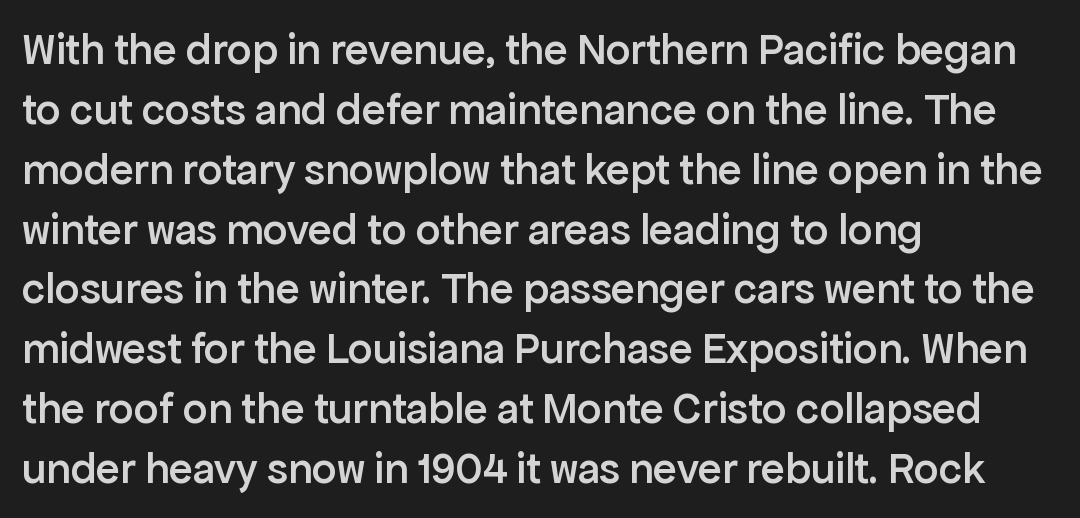
{"serif": "no", "italic": "no", "bold": "semi", "weight": "semibold", "width": "normal", "stroke_contrast": "low", "x_height": "medium", "monospaced": "no", "underline": "no", "align": "left", "line_spacing": "normal", "line_spacing_ratio": 1.36, "letter_spacing": "normal", "letter_spacing_em": 0.0, "glyph_px": 44}
